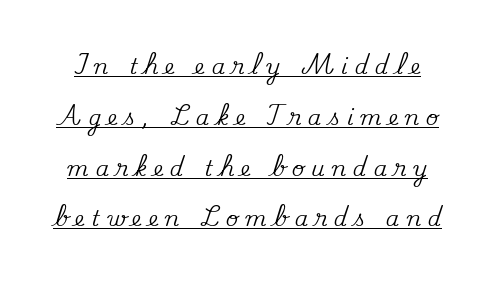
Vertical spacing — loose. These lines have a slow, spaced-out rhythm from letter to letter. In designer terms, the underline attribute is active on this setting.
